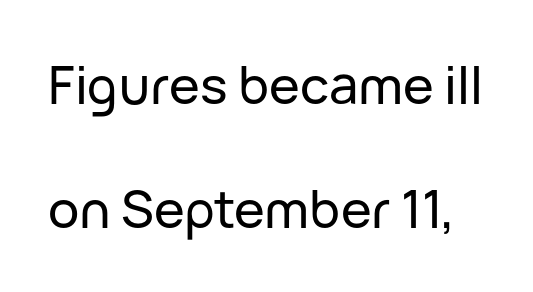
The image shows 52 px sans-serif type, upright; set loose line spacing (2.38x), normal letter spacing, not underlined; low stroke contrast and a medium x-height.
